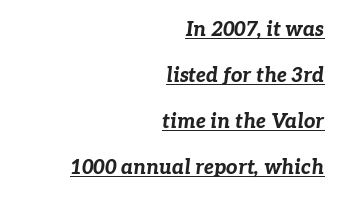
{"italic": "yes", "lean": "right", "slant_degrees": 7, "bold": "yes", "underline": "yes", "align": "right", "line_spacing": "loose", "line_spacing_ratio": 2.3, "letter_spacing": "normal", "letter_spacing_em": 0.0, "glyph_px": 20}
